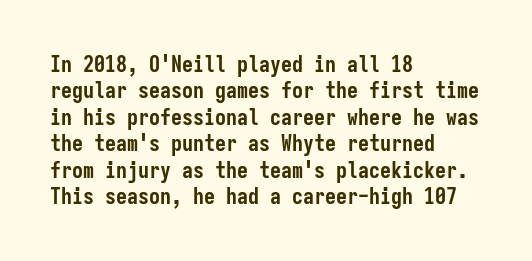
{"italic": "no", "bold": "yes", "underline": "no", "align": "left", "line_spacing_ratio": 1.2, "letter_spacing": "normal", "letter_spacing_em": 0.0, "glyph_px": 22}
